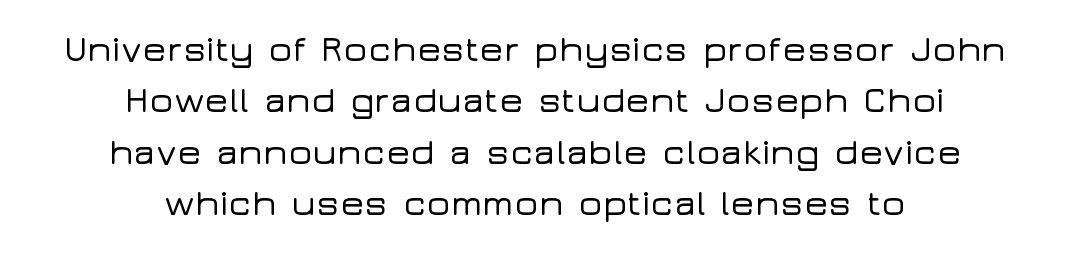
Q: Is the text italic (slanted)? A: No, it is upright.
Q: Is the typeface a serif or a sans-serif typeface? A: Sans-serif.
Q: Is the text underlined? A: No.
Q: How is the paragraph aligned? A: Centered.
Q: Is the spacing between letters normal or unusually wide? A: Normal.
Q: Is the spacing between lines tight, normal or loose? A: Normal.
Q: Width (condensed, normal, or wide)? A: Wide.
Q: Stroke contrast? A: Low.
Q: x-height? A: Medium.
Q: Monospaced? A: No.
